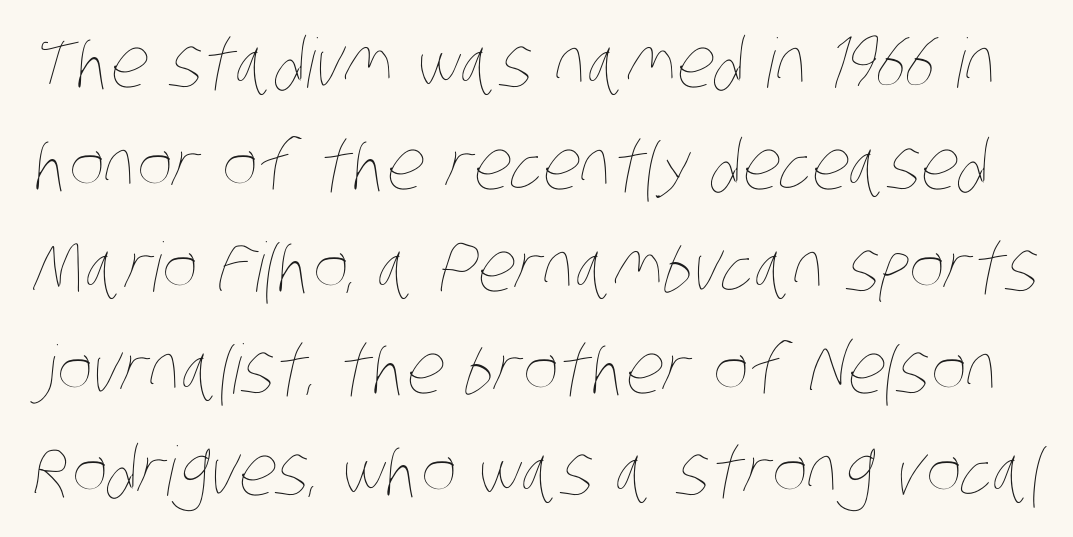
Q: Is the text bold? A: No.
Q: Is the text underlined? A: No.
Q: Is the spacing between letters normal or unusually wide? A: Normal.
Q: Is the spacing between lines tight, normal or loose? A: Normal.
Q: Width (condensed, normal, or wide)? A: Condensed.
Q: Stroke contrast? A: Low.
Q: x-height? A: Large.
Q: Monospaced? A: No.
